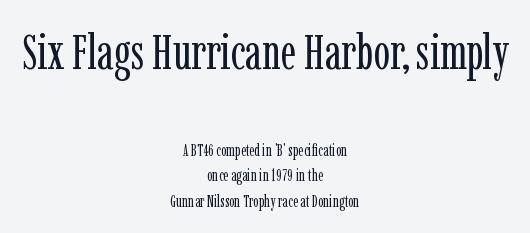
Vertical spacing — default. These lines stack symmetrically, like a column narrowing and widening about its center. These lines are rendered in a variable-pitch font. Type without underlining. The face used here is seriffed, in the tradition of book romans.
